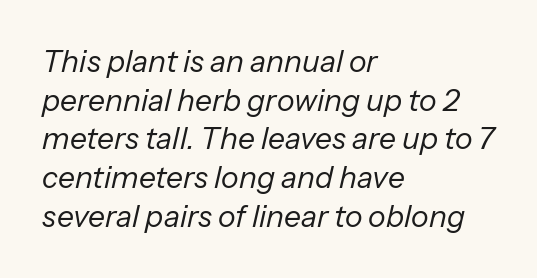
The image shows 30 px regular-weight type, italic (leaning right); set left-aligned, normal line spacing (1.29x), normal letter spacing, not underlined; low stroke contrast and a medium x-height.
